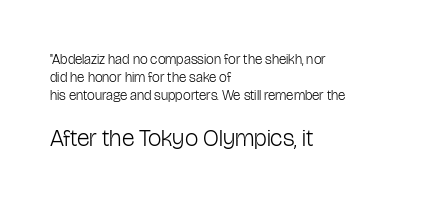
Q: Is the text bold? A: No.
Q: Is the text italic (slanted)? A: No, it is upright.
Q: Is the text underlined? A: No.
Q: How is the paragraph aligned? A: Left-aligned.
Q: Is the spacing between letters normal or unusually wide? A: Normal.
Q: Is the spacing between lines tight, normal or loose? A: Normal.
Q: Which block of text is set in a larger size, the first (top) or the second (bottom)? A: The second (bottom) one.
